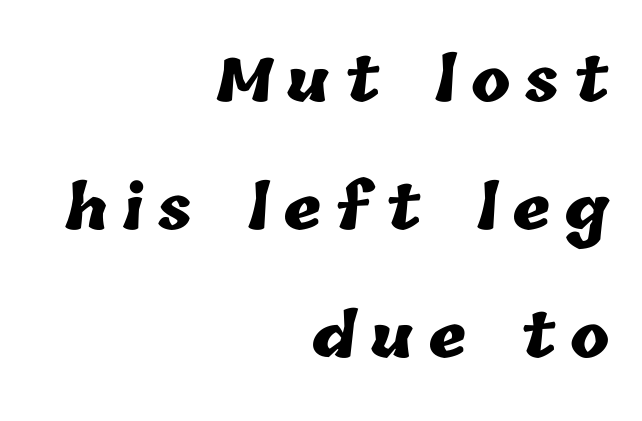
Q: Is the text bold? A: Yes.
Q: Is the text underlined? A: No.
Q: How is the paragraph aligned? A: Right-aligned.
Q: Is the spacing between letters normal or unusually wide? A: Unusually wide.
Q: Is the spacing between lines tight, normal or loose? A: Loose.
Q: Width (condensed, normal, or wide)? A: Normal.
Q: Stroke contrast? A: Low.
Q: x-height? A: Medium.
Q: Monospaced? A: No.
